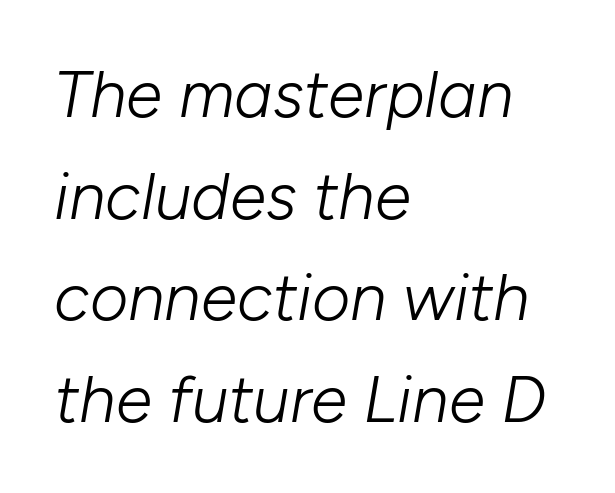
The face looks like a standard text weight, possibly lighter. The letters sit at their default tracking, neither squeezed nor spread. Left-aligned paragraph, ragged on the right. Style check: oblique. The passage shown stacks its lines at a standard gap. Varying glyph widths throughout — classic text-font behaviour.
